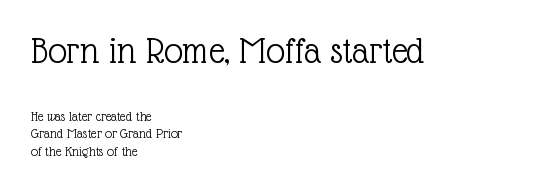
{"serif": "yes", "italic": "no", "bold": "no", "weight": "light", "width": "normal", "x_height": "medium", "monospaced": "no", "underline": "no", "align": "left", "line_spacing": "normal", "line_spacing_ratio": 1.25, "letter_spacing": "normal", "letter_spacing_em": 0.0, "larger_block": "first", "size_ratio": 2.71, "glyph_px": 38}
